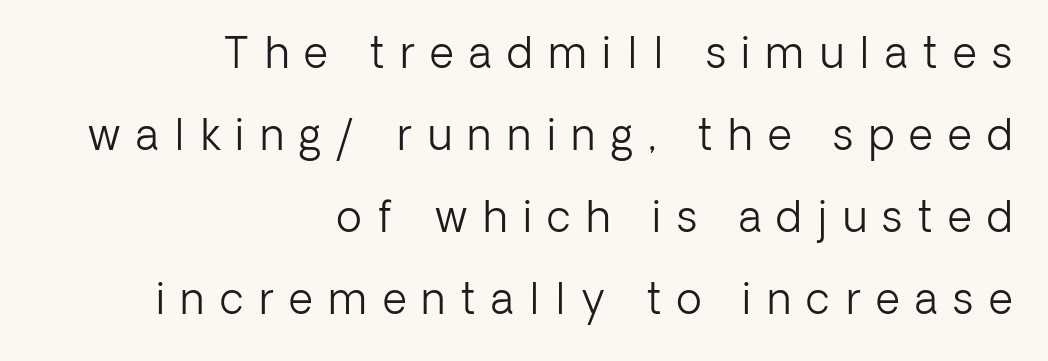
A quiet, ordinary-to-light weight characterises the typeface. Beneath every word, the page is bare. What's the leading like? Stretched, with rows far apart. In terms of posture, this sample is upright. Horizontally, the lines are justified to the trailing edge only.
